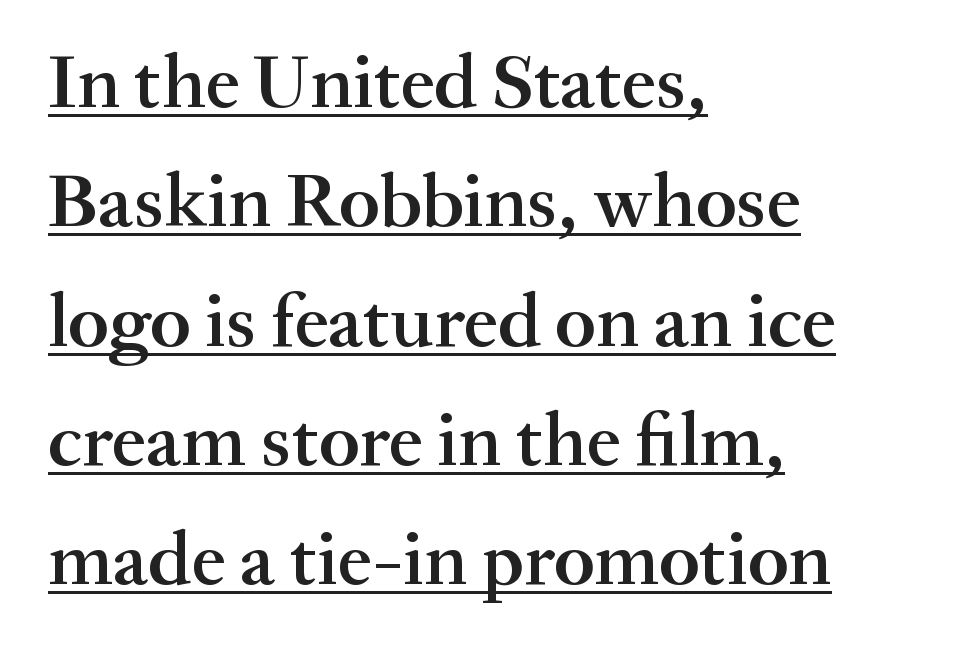
{"serif": "yes", "italic": "no", "bold": "semi", "weight": "semibold", "width": "normal", "stroke_contrast": "medium", "x_height": "small", "monospaced": "no", "underline": "yes", "align": "left", "line_spacing": "normal", "line_spacing_ratio": 1.55, "letter_spacing": "normal", "letter_spacing_em": 0.0, "glyph_px": 77}
